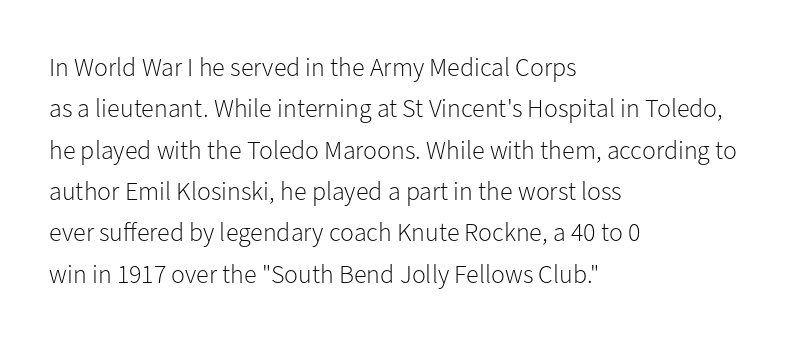
{"italic": "no", "bold": "no", "underline": "no", "align": "left", "line_spacing": "normal", "line_spacing_ratio": 1.59, "letter_spacing": "normal", "letter_spacing_em": 0.0, "glyph_px": 26}
